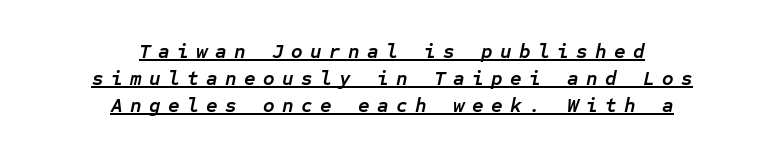
{"italic": "yes", "lean": "right", "slant_degrees": 12, "bold": "yes", "underline": "yes", "align": "center", "line_spacing": "normal", "line_spacing_ratio": 1.34, "letter_spacing": "wide", "letter_spacing_em": 0.37, "glyph_px": 20}
